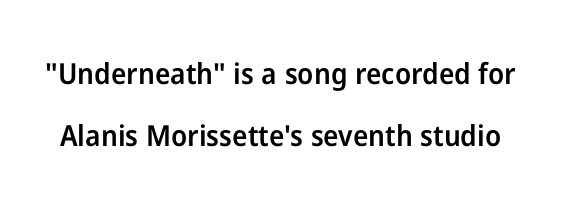
{"serif": "no", "italic": "no", "bold": "semi", "weight": "semibold", "width": "normal", "stroke_contrast": "low", "x_height": "medium", "monospaced": "no", "underline": "no", "line_spacing": "loose", "line_spacing_ratio": 2.15, "letter_spacing": "normal", "letter_spacing_em": 0.0, "glyph_px": 29}
